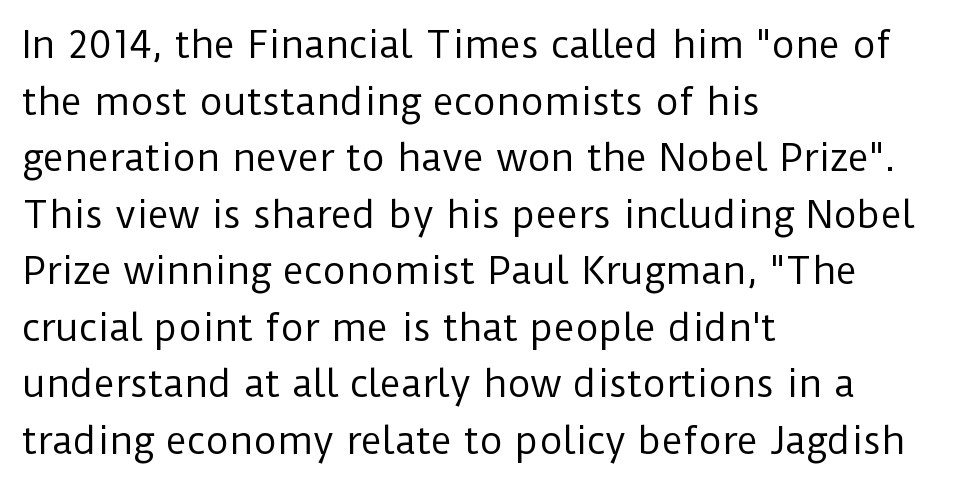
In CSS terms this would be text-align: left. Weight: in the light-to-regular range. Serifs: no, the terminals of the letterforms are clean. A typesetter would call this zero additional tracking. Descenders hang freely into open space. Normally led — the rows are evenly, conventionally spaced.
